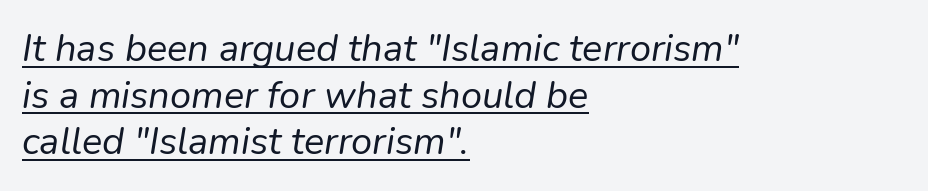
Q: Is the text bold? A: No.
Q: Is the text italic (slanted)? A: Yes, it leans right by about 9 degrees.
Q: Is the text underlined? A: Yes.
Q: How is the paragraph aligned? A: Left-aligned.
Q: Is the spacing between letters normal or unusually wide? A: Normal.
Q: Width (condensed, normal, or wide)? A: Normal.
Q: Stroke contrast? A: Low.
Q: x-height? A: Medium.
Q: Monospaced? A: No.
